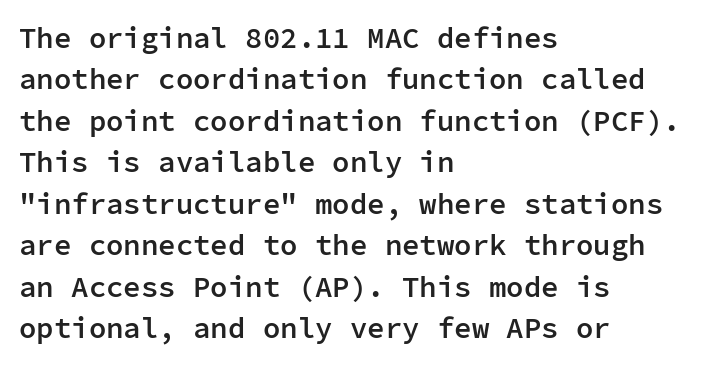
The image shows 29 px semibold sans-serif type, upright, monospaced; set left-aligned, normal line spacing (1.43x), normal letter spacing, not underlined; low stroke contrast and a medium x-height.
